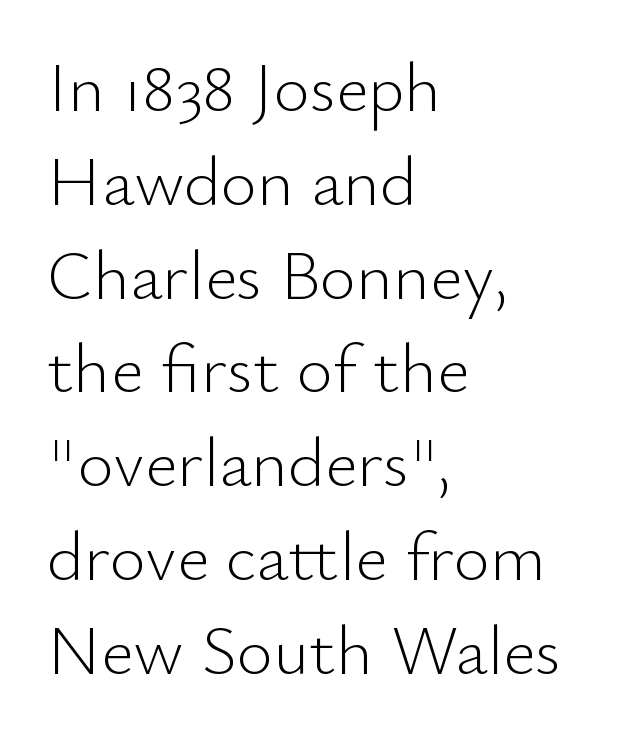
Q: Is the text bold? A: No.
Q: Is the text italic (slanted)? A: No, it is upright.
Q: Is the typeface a serif or a sans-serif typeface? A: Sans-serif.
Q: Is the text underlined? A: No.
Q: How is the paragraph aligned? A: Left-aligned.
Q: Is the spacing between letters normal or unusually wide? A: Normal.
Q: Is the spacing between lines tight, normal or loose? A: Normal.
Q: Width (condensed, normal, or wide)? A: Normal.
Q: Stroke contrast? A: Low.
Q: x-height? A: Small.
Q: Monospaced? A: No.
